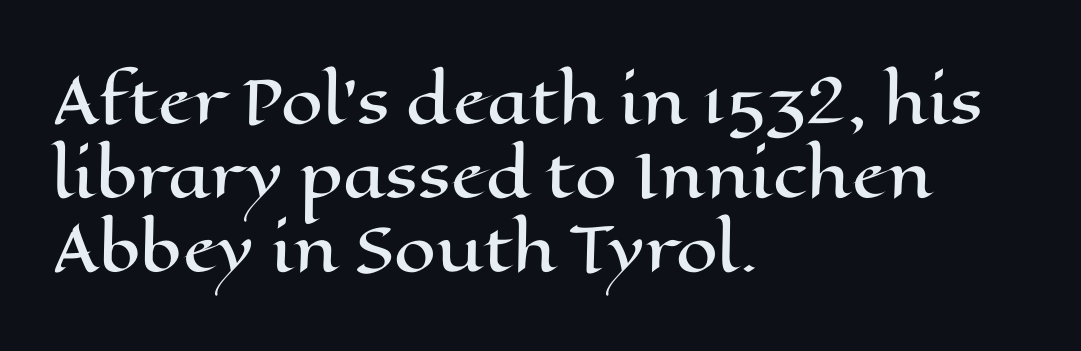
The image shows 60 px wide type, upright; set left-aligned, line spacing 1.23x, normal letter spacing, not underlined; high stroke contrast and a medium x-height.
